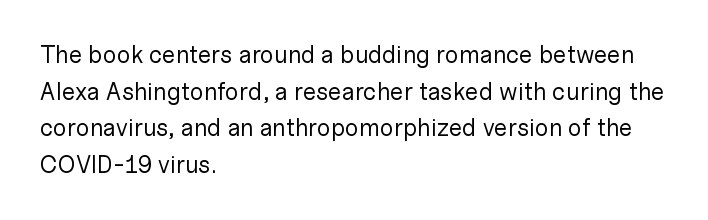
Standard letterfit; no display-style spreading of the glyphs. No chunkiness to these letters — they're not bold. This is roman type, the default non-slanted kind. Does the copy run flush right? No — it runs flush left.
